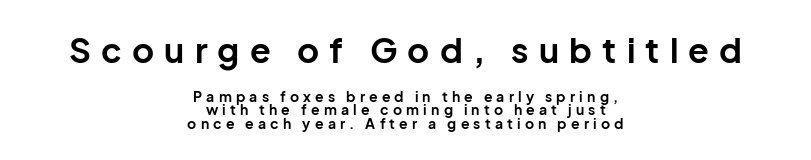
The image shows 34 px bold sans-serif type, upright; set centered, tight line spacing (0.96x), unusually wide letter spacing (+0.3 em), not underlined; the first (top) block is 2.43x larger; low stroke contrast and a medium x-height.
